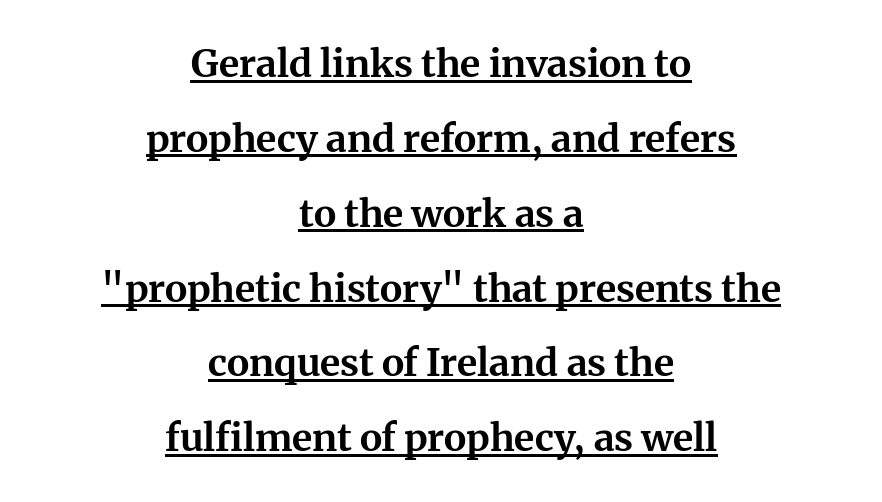
{"serif": "yes", "italic": "no", "bold": "yes", "weight": "bold", "width": "normal", "stroke_contrast": "medium", "x_height": "medium", "monospaced": "no", "underline": "yes", "align": "center", "line_spacing": "loose", "line_spacing_ratio": 1.97, "letter_spacing": "normal", "letter_spacing_em": 0.0, "glyph_px": 38}
